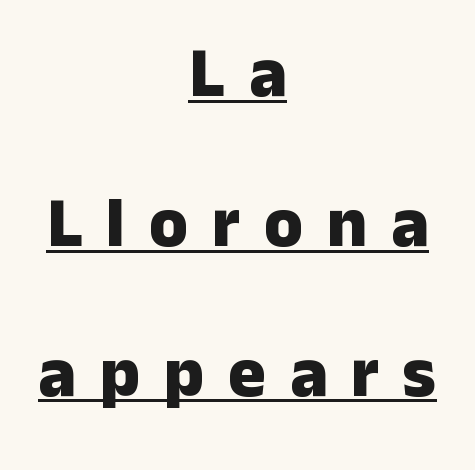
Q: Is the text bold? A: Yes.
Q: Is the text italic (slanted)? A: No, it is upright.
Q: Is the typeface a serif or a sans-serif typeface? A: Sans-serif.
Q: Is the text underlined? A: Yes.
Q: How is the paragraph aligned? A: Centered.
Q: Is the spacing between letters normal or unusually wide? A: Unusually wide.
Q: Is the spacing between lines tight, normal or loose? A: Loose.
Q: Width (condensed, normal, or wide)? A: Normal.
Q: Stroke contrast? A: Low.
Q: x-height? A: Medium.
Q: Monospaced? A: No.
